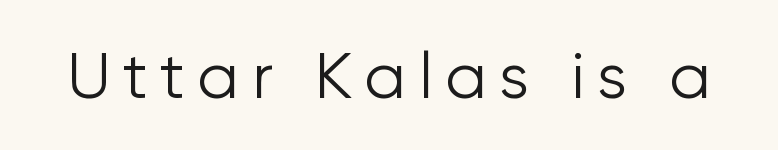
The image shows 64 px light sans-serif type, upright; set not underlined; low stroke contrast and a medium x-height.
